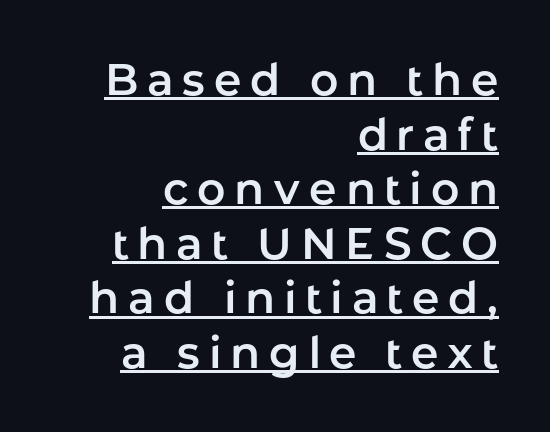
The image shows 44 px sans-serif type, upright; set right-aligned, line spacing 1.24x, unusually wide letter spacing (+0.2 em), underlined; low stroke contrast and a medium x-height.
